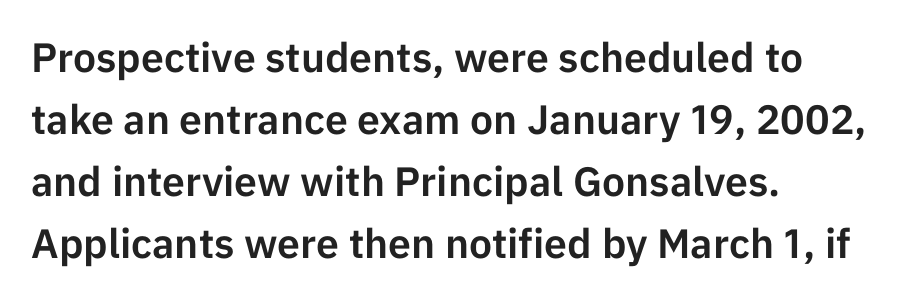
{"serif": "no", "italic": "no", "width": "normal", "stroke_contrast": "low", "x_height": "medium", "monospaced": "no", "underline": "no", "align": "left", "line_spacing": "normal", "line_spacing_ratio": 1.51, "letter_spacing": "normal", "letter_spacing_em": 0.0, "glyph_px": 41}
